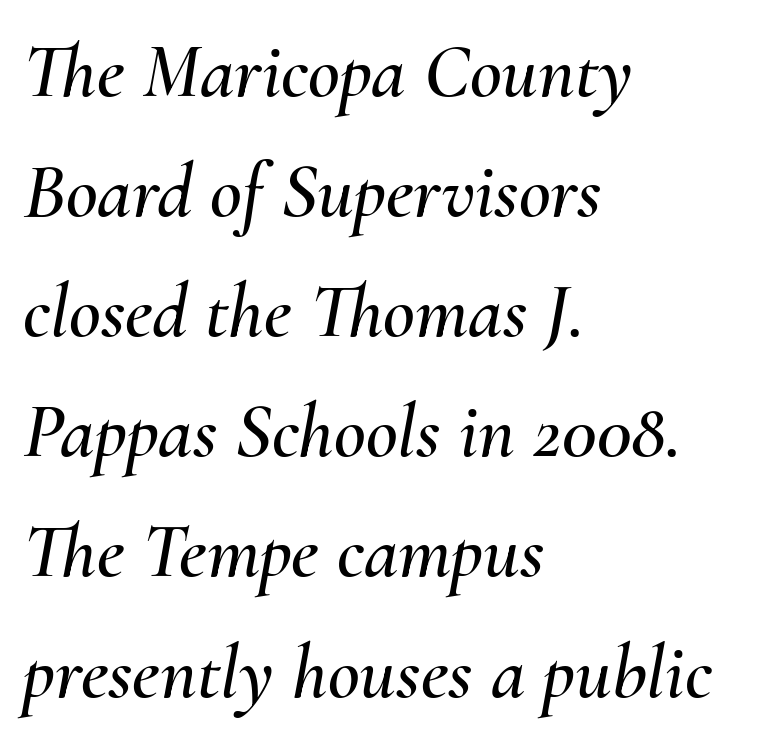
Q: Is the text italic (slanted)? A: Yes, it leans right by about 10 degrees.
Q: Is the text underlined? A: No.
Q: How is the paragraph aligned? A: Left-aligned.
Q: Is the spacing between letters normal or unusually wide? A: Normal.
Q: Is the spacing between lines tight, normal or loose? A: Normal.
Q: Width (condensed, normal, or wide)? A: Normal.
Q: Stroke contrast? A: Medium.
Q: x-height? A: Small.
Q: Monospaced? A: No.
